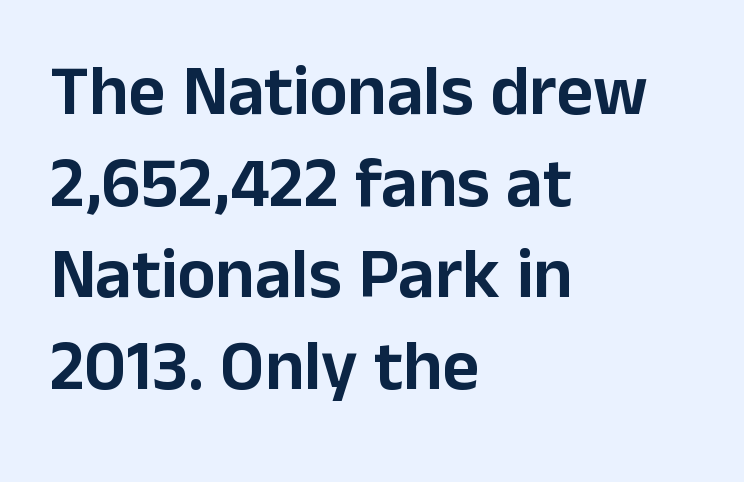
The image shows 71 px sans-serif type, upright; set left-aligned, normal line spacing (1.29x), normal letter spacing, not underlined; low stroke contrast and a medium x-height.
